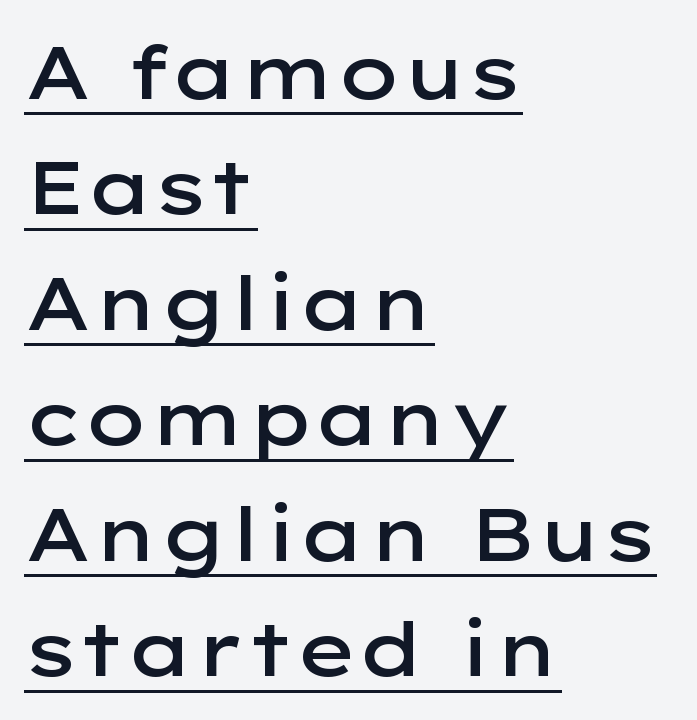
Q: Is the text bold? A: Semi-bold.
Q: Is the text italic (slanted)? A: No, it is upright.
Q: Is the typeface a serif or a sans-serif typeface? A: Sans-serif.
Q: Is the text underlined? A: Yes.
Q: How is the paragraph aligned? A: Left-aligned.
Q: Is the spacing between letters normal or unusually wide? A: Normal.
Q: Is the spacing between lines tight, normal or loose? A: Normal.
Q: Width (condensed, normal, or wide)? A: Wide.
Q: Stroke contrast? A: Low.
Q: x-height? A: Medium.
Q: Monospaced? A: No.
